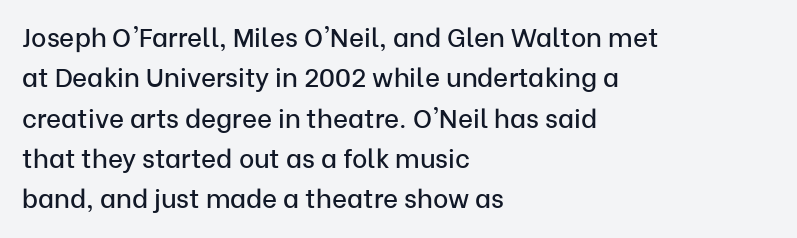
Q: Is the text italic (slanted)? A: No, it is upright.
Q: Is the text underlined? A: No.
Q: How is the paragraph aligned? A: Left-aligned.
Q: Is the spacing between letters normal or unusually wide? A: Normal.
Q: Is the spacing between lines tight, normal or loose? A: Normal.
